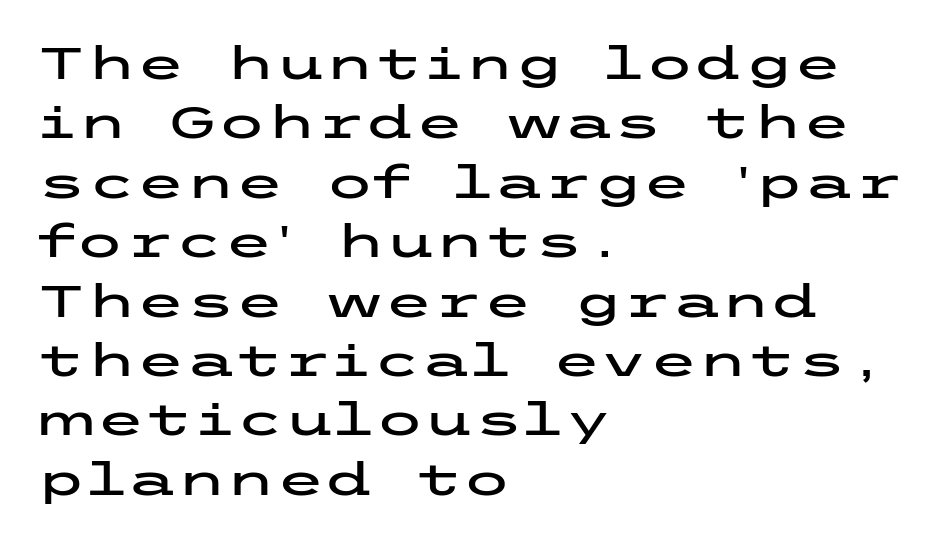
Q: Is the text italic (slanted)? A: No, it is upright.
Q: Is the typeface a serif or a sans-serif typeface? A: Sans-serif.
Q: Is the text underlined? A: No.
Q: How is the paragraph aligned? A: Left-aligned.
Q: Is the spacing between letters normal or unusually wide? A: Normal.
Q: Is the spacing between lines tight, normal or loose? A: Normal.
Q: Width (condensed, normal, or wide)? A: Wide.
Q: Stroke contrast? A: Low.
Q: x-height? A: Medium.
